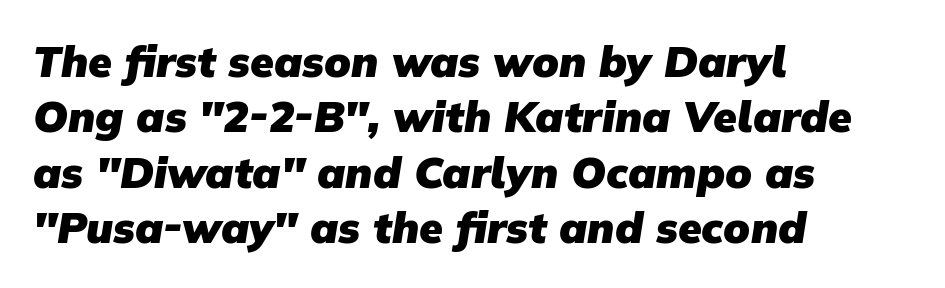
Glyph-to-glyph distance matches everyday printed text. Heft: maximum for text — a bold. Think of a printed novel: that variable character pitch is what you see here. Horizontal alignment here is leftward, the default for most running prose. The space directly below the letters is spotless. What kind of face is this? One without serifs — a sans.
